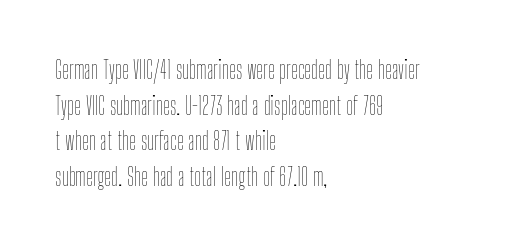
Q: Is the text bold? A: No.
Q: Is the text italic (slanted)? A: No, it is upright.
Q: Is the text underlined? A: No.
Q: How is the paragraph aligned? A: Left-aligned.
Q: Is the spacing between letters normal or unusually wide? A: Normal.
Q: Is the spacing between lines tight, normal or loose? A: Normal.
